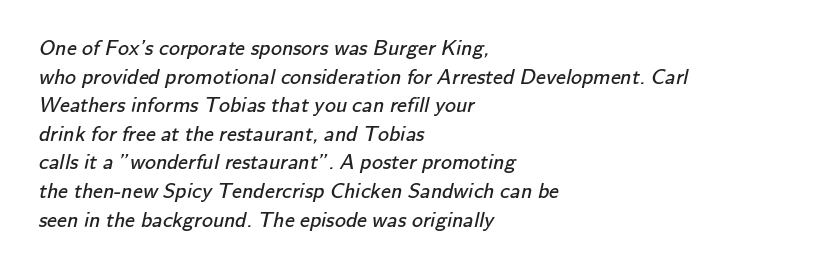
{"bold": "no", "underline": "no", "align": "left", "line_spacing": "normal", "line_spacing_ratio": 1.3, "letter_spacing": "normal", "letter_spacing_em": 0.0, "glyph_px": 22}
